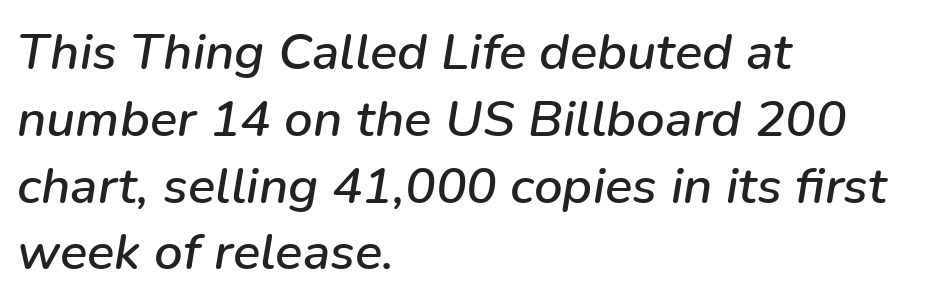
The image shows 51 px text type, italic (leaning right); set left-aligned, normal line spacing (1.31x), normal letter spacing, not underlined; low stroke contrast and a medium x-height.
